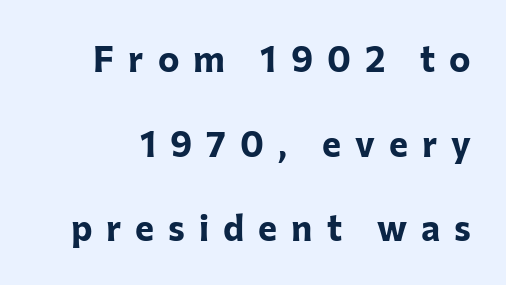
{"serif": "no", "italic": "no", "bold": "yes", "weight": "bold", "width": "normal", "stroke_contrast": "low", "x_height": "medium", "monospaced": "no", "underline": "no", "line_spacing": "loose", "line_spacing_ratio": 2.35, "letter_spacing": "wide", "letter_spacing_em": 0.39, "glyph_px": 36}
